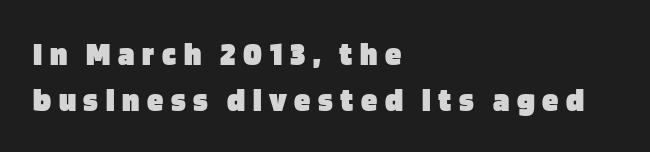
Beneath every word, the page is bare. Font category for this specimen: sans-serif. You can tell it's not italic because the verticals are truly vertical. Letter spacing: wide. Every row of glyphs begins at an identical x-position on the left. Spacing verdict: proportional, widths tailored to each character.
